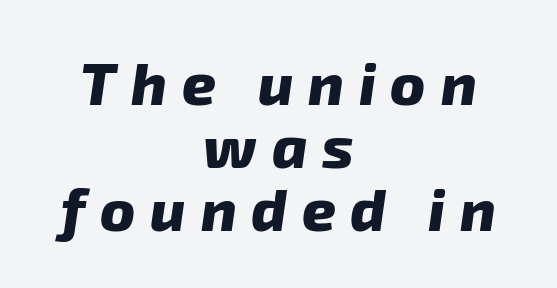
Display-style spreading of the glyphs; the letterfit is very open. Students, observe: this is what under-led, compact text looks like. How heavy is the stroke? Heavy — this is a bold. The whitespace from short lines is split evenly between both sides. Any mark beneath the type? The region is blank.
